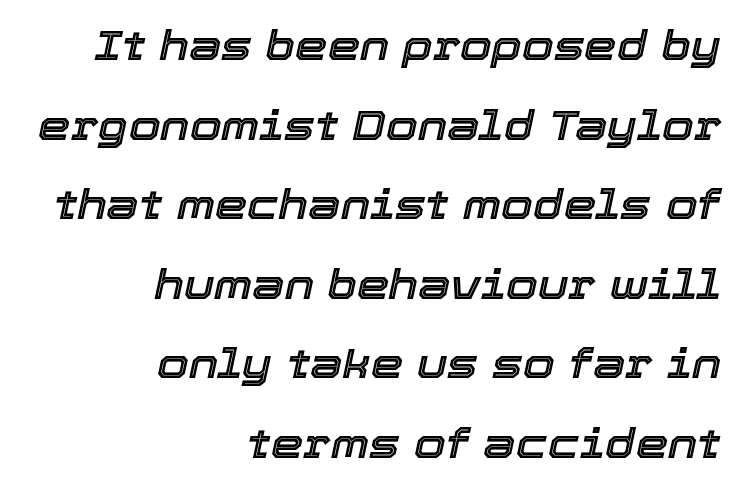
{"italic": "yes", "lean": "right", "slant_degrees": 12, "width": "normal", "x_height": "medium", "monospaced": "no", "underline": "no", "align": "right", "line_spacing": "loose", "line_spacing_ratio": 1.94, "letter_spacing": "normal", "letter_spacing_em": 0.0, "glyph_px": 41}
